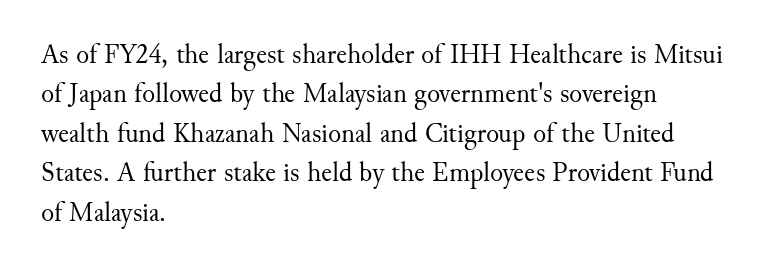
{"italic": "no", "bold": "no", "underline": "no", "align": "left", "line_spacing": "normal", "line_spacing_ratio": 1.46, "letter_spacing": "normal", "letter_spacing_em": 0.0, "glyph_px": 27}
